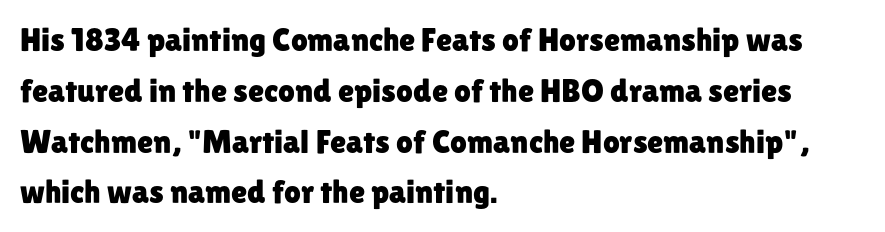
Q: Is the text italic (slanted)? A: No, it is upright.
Q: Is the typeface a serif or a sans-serif typeface? A: Sans-serif.
Q: Is the text underlined? A: No.
Q: How is the paragraph aligned? A: Left-aligned.
Q: Is the spacing between letters normal or unusually wide? A: Normal.
Q: Is the spacing between lines tight, normal or loose? A: Normal.
Q: Width (condensed, normal, or wide)? A: Normal.
Q: Stroke contrast? A: Low.
Q: x-height? A: Medium.
Q: Monospaced? A: No.
